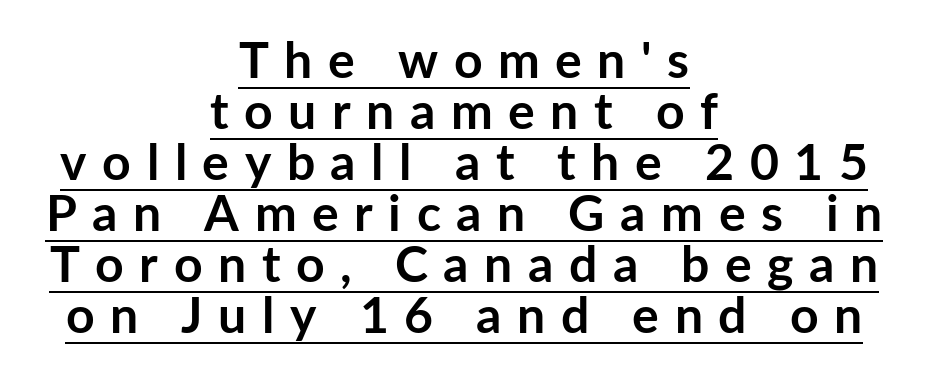
The image shows 50 px semibold sans-serif type, upright; set centered, tight line spacing (1.02x), unusually wide letter spacing (+0.31 em), underlined; low stroke contrast and a medium x-height.
